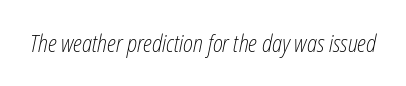
The image shows 23 px text type, italic (leaning right); set normal letter spacing, not underlined.
